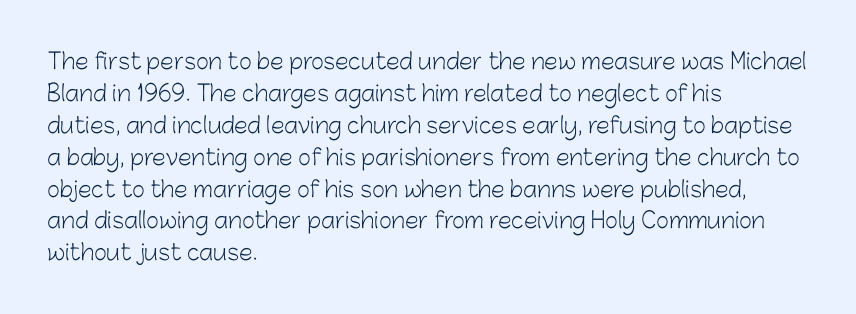
The image shows 22 px text type, upright; set left-aligned, normal line spacing (1.45x), normal letter spacing, not underlined.
